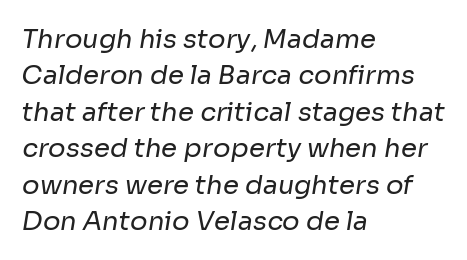
Each line starts at the same left margin while the right side varies. Regarding leading, the lines here are spaced in the standard way. No chunkiness to these letters — they're not bold. The face used here is rendered with its standard letterfit.
